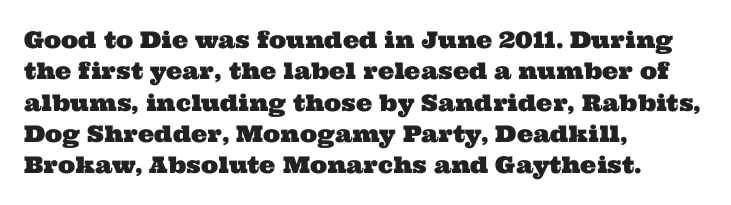
Q: Is the text underlined? A: No.
Q: How is the paragraph aligned? A: Left-aligned.
Q: Is the spacing between letters normal or unusually wide? A: Normal.
Q: Is the spacing between lines tight, normal or loose? A: Normal.
